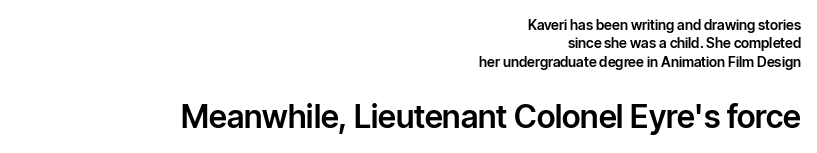
The letters sit at their default tracking, neither squeezed nor spread. Larger block? The one below; the one above is distinctly smaller. The letters advance in unequal steps, a hallmark of proportional type. Decoration check: the copy has no underline. Leftover space on each line is placed entirely before the opening word.
